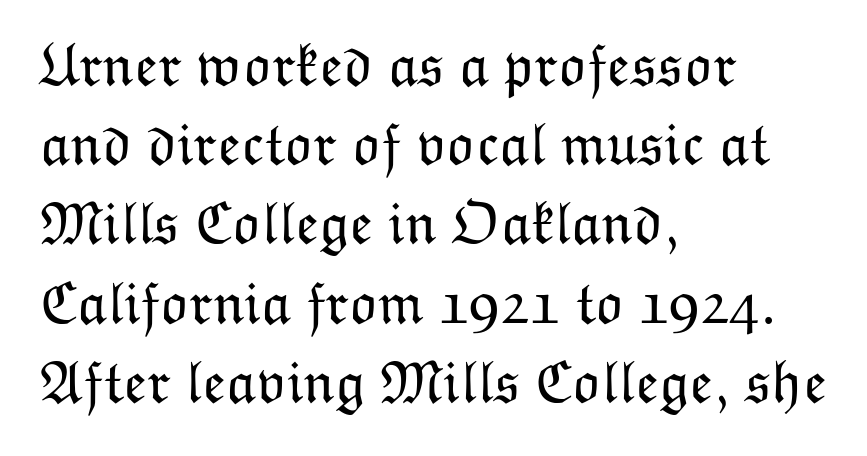
{"italic": "no", "bold": "no", "weight": "light", "width": "normal", "stroke_contrast": "low", "x_height": "medium", "monospaced": "no", "underline": "no", "align": "left", "line_spacing": "normal", "line_spacing_ratio": 1.32, "letter_spacing": "normal", "letter_spacing_em": 0.0, "glyph_px": 60}
